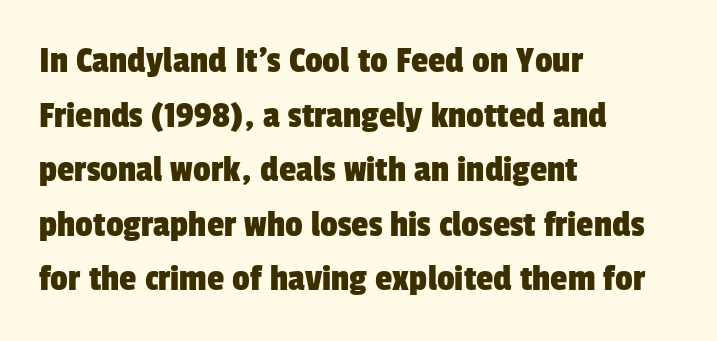
The typeface chosen for these lines omits serifs. Leading matches the norm, producing a regular column. These lines are rendered in a variable-pitch font. Notice how the passage keeps a crisp vertical edge on the left only. Descenders are the only things crossing below the line.
